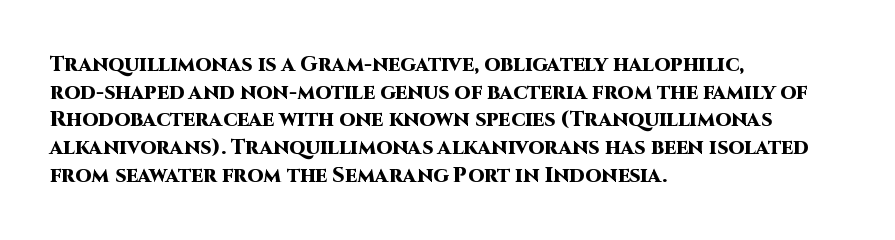
{"italic": "no", "bold": "yes", "underline": "no", "align": "left", "line_spacing": "normal", "line_spacing_ratio": 1.32, "letter_spacing": "normal", "letter_spacing_em": 0.0, "glyph_px": 21}
